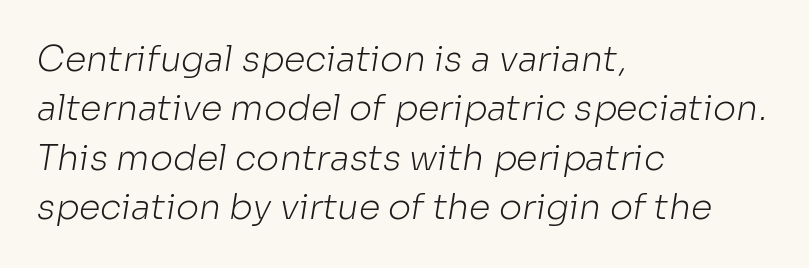
The image shows 35 px light sans-serif type; set left-aligned, normal line spacing (1.41x), normal letter spacing, not underlined; low stroke contrast and a medium x-height.
